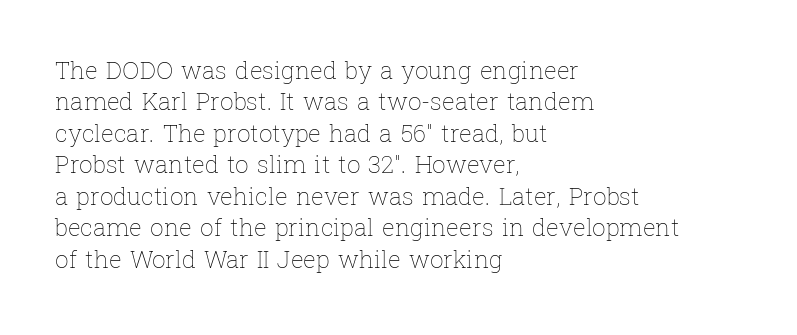
Q: Is the text bold? A: No.
Q: Is the text italic (slanted)? A: No, it is upright.
Q: Is the text underlined? A: No.
Q: How is the paragraph aligned? A: Left-aligned.
Q: Is the spacing between letters normal or unusually wide? A: Normal.
Q: Is the spacing between lines tight, normal or loose? A: Normal.
